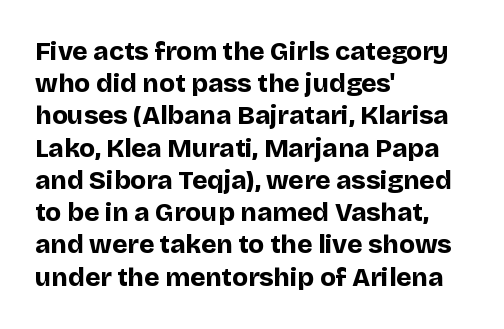
Descenders hang freely into open space. Rendered with straight, roman letterforms. The strokes are fattened all the way to bold. This rendering uses left alignment, leaving the right contour irregular.
